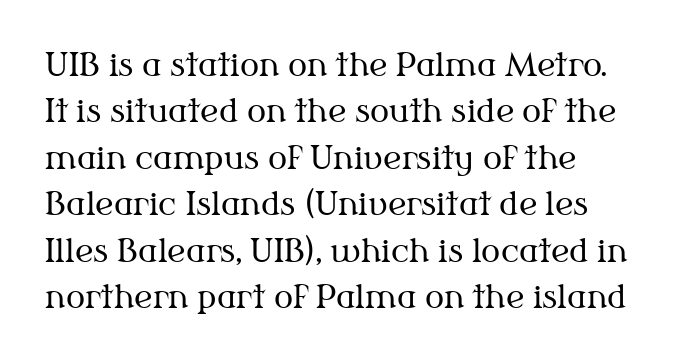
{"serif": "yes", "italic": "no", "bold": "no", "weight": "regular", "width": "normal", "stroke_contrast": "medium", "x_height": "medium", "monospaced": "no", "underline": "no", "align": "left", "line_spacing": "normal", "line_spacing_ratio": 1.45, "letter_spacing": "normal", "letter_spacing_em": 0.0, "glyph_px": 32}
